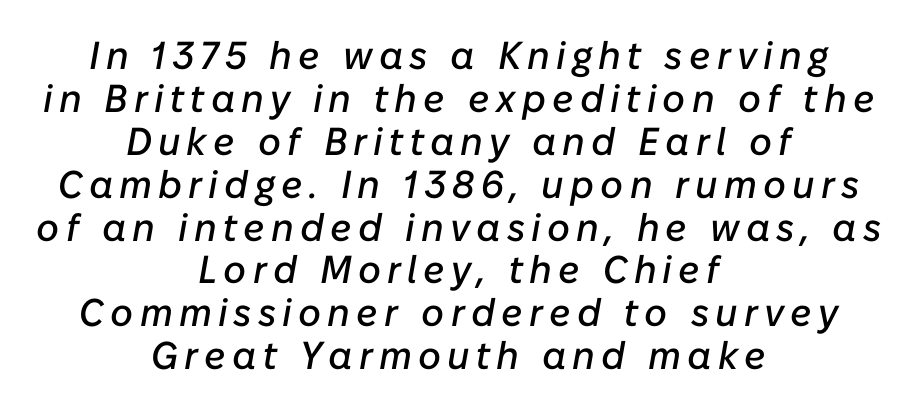
The image shows 39 px text type, italic (leaning right); set centered, tight line spacing (1.1x), not underlined; low stroke contrast and a medium x-height.
